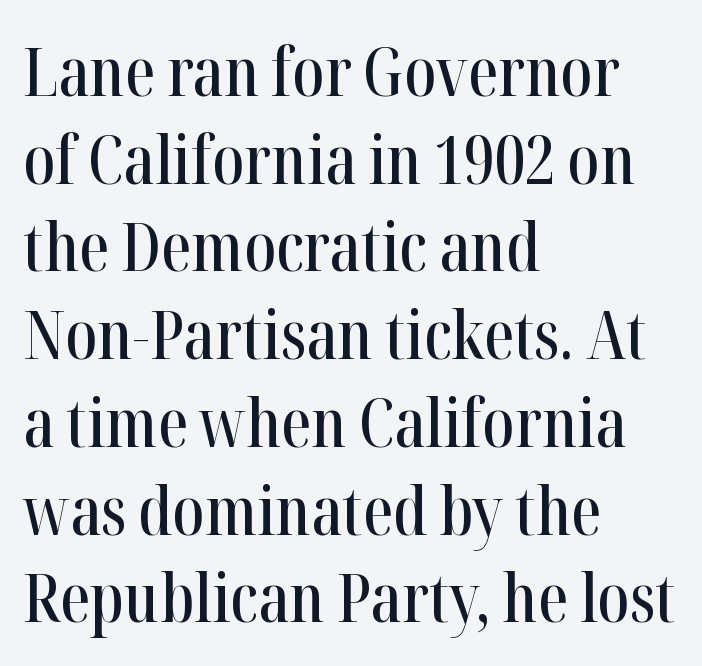
The designer went with a serif here, giving each stem small feet. Whoever set this chose a conventional vertical rhythm. In CSS terms this would be text-align: left. Do the characters align in a grid? No, the font is proportional. The strip under each line holds only bare page. Style check: upright.
